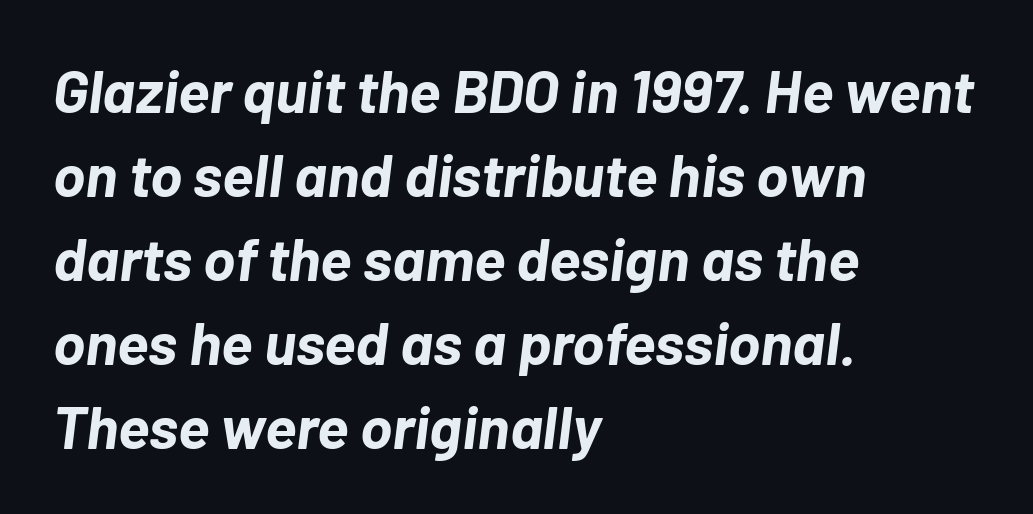
The whole block is typeset with a tilt. These lines stack with their left ends in a neat column. Inter-character spacing is left at the font's built-in metrics. Stroke thickness is high; the sample reads as a true bold. Is this a fixed-width face? No — the glyphs have proportional, varying widths.
